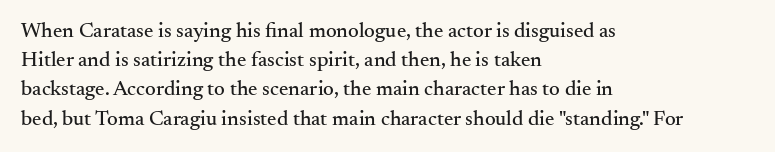
{"italic": "no", "underline": "no", "align": "left", "line_spacing": "normal", "line_spacing_ratio": 1.39, "letter_spacing": "normal", "letter_spacing_em": 0.0, "glyph_px": 21}
